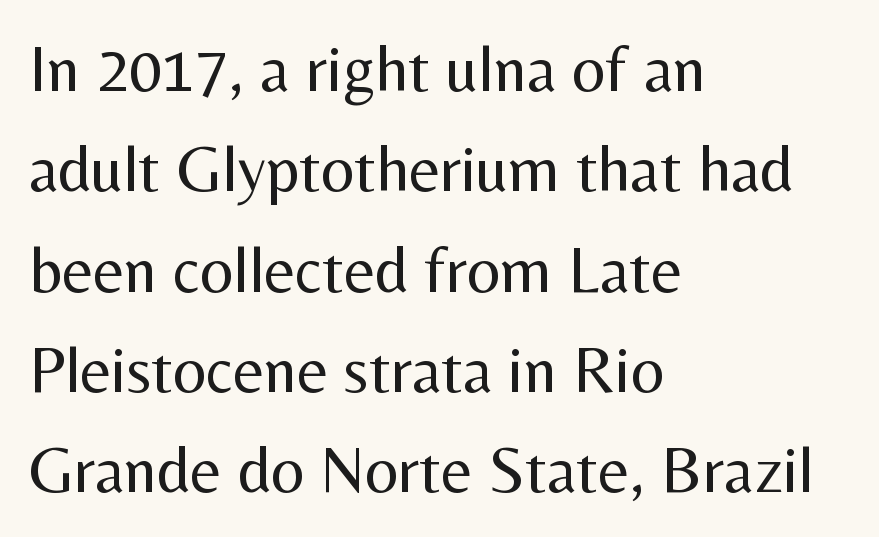
The image shows 66 px regular-weight sans-serif type, upright; set left-aligned, normal line spacing (1.52x), normal letter spacing, not underlined; medium stroke contrast and a medium x-height.
